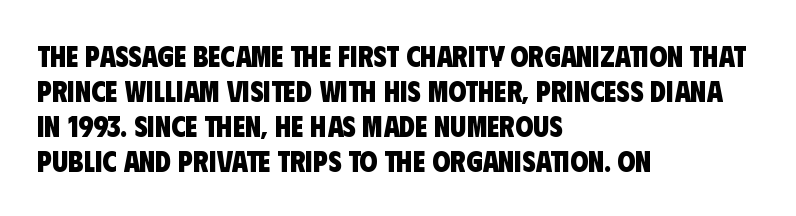
The image shows 29 px heavy, condensed sans-serif type; set left-aligned, line spacing 1.21x, normal letter spacing, not underlined; low stroke contrast and a large x-height.
